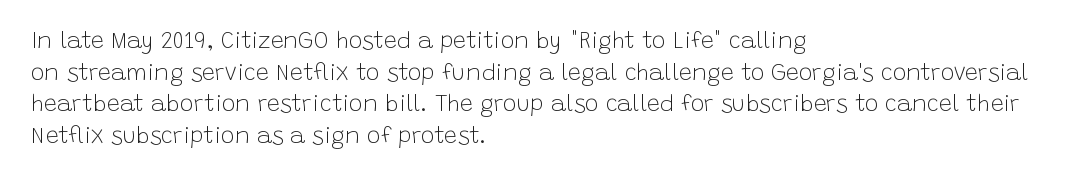
The image shows 23 px text type, upright; set left-aligned, normal line spacing (1.38x), normal letter spacing, not underlined.
